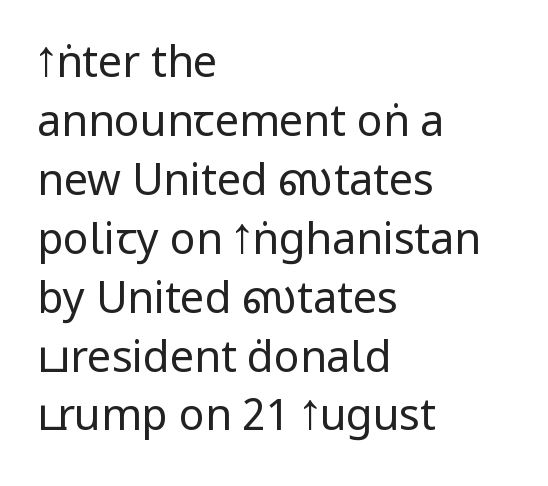
Q: Is the text bold? A: No.
Q: Is the text italic (slanted)? A: No, it is upright.
Q: Is the typeface a serif or a sans-serif typeface? A: Sans-serif.
Q: Is the text underlined? A: No.
Q: How is the paragraph aligned? A: Left-aligned.
Q: Is the spacing between letters normal or unusually wide? A: Normal.
Q: Is the spacing between lines tight, normal or loose? A: Normal.
Q: Width (condensed, normal, or wide)? A: Condensed.
Q: Stroke contrast? A: Low.
